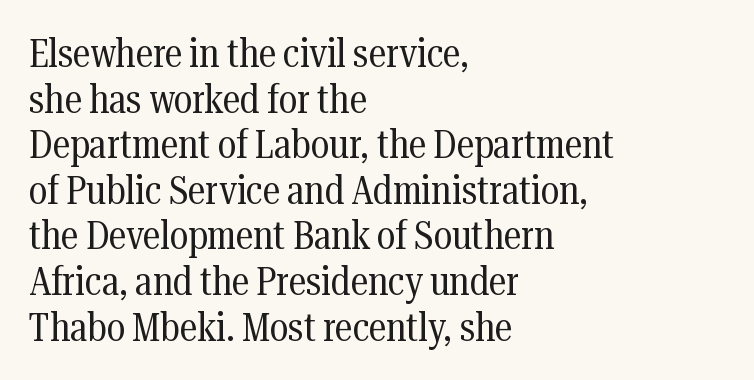
{"serif": "yes", "italic": "no", "bold": "no", "weight": "regular", "width": "condensed", "stroke_contrast": "medium", "x_height": "medium", "monospaced": "no", "underline": "no", "align": "left", "line_spacing": "tight", "line_spacing_ratio": 1.14, "letter_spacing": "normal", "letter_spacing_em": 0.0, "glyph_px": 40}
